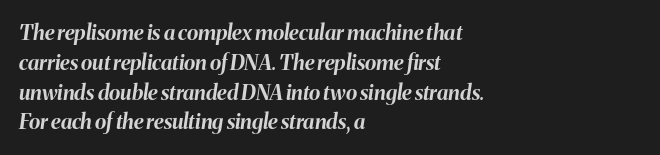
The image shows 21 px bold type, italic (leaning right); set left-aligned, normal line spacing (1.42x), normal letter spacing, not underlined.
